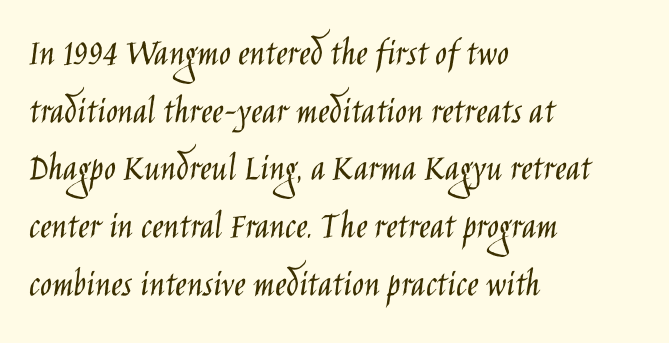
The image shows 39 px light, condensed sans-serif type; set left-aligned, normal line spacing (1.48x), normal letter spacing, not underlined; low stroke contrast and a large x-height.
